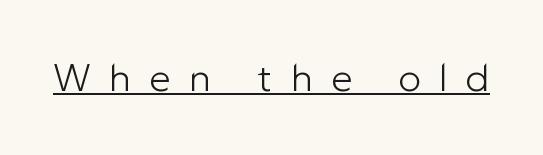
Grotesque or geometric, the face here clearly has no serifs. A rule runs beneath these lines of type. What stands out about the letter spacing? Its width — letters are far apart. You can tell it's not italic because the verticals are truly vertical.
